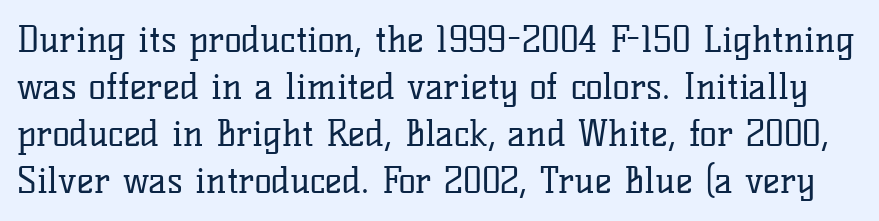
Q: Is the text bold? A: No.
Q: Is the text italic (slanted)? A: No, it is upright.
Q: Is the typeface a serif or a sans-serif typeface? A: Serif.
Q: Is the text underlined? A: No.
Q: Is the spacing between letters normal or unusually wide? A: Normal.
Q: Is the spacing between lines tight, normal or loose? A: Normal.
Q: Width (condensed, normal, or wide)? A: Normal.
Q: Stroke contrast? A: Low.
Q: x-height? A: Medium.
Q: Monospaced? A: No.
